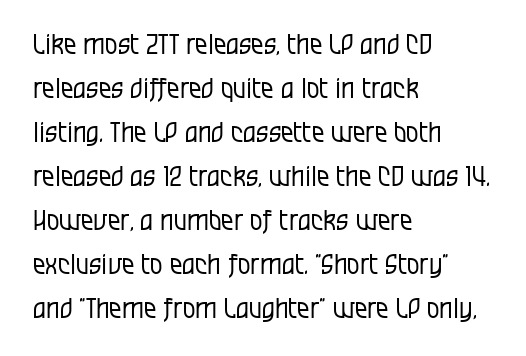
The image shows 28 px regular-weight, condensed sans-serif type, upright; set left-aligned, normal line spacing (1.57x), normal letter spacing, not underlined; low stroke contrast and a large x-height.
